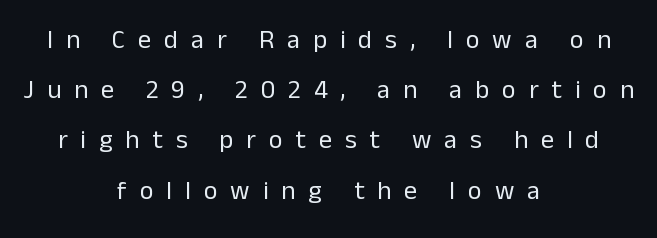
Leading is clearly above the norm, producing a sparse column. The line texture is sparse and dotted thanks to wide tracking. Weight class: somewhere from thin through regular. Nope, not italic — everything's standing straight. Honestly, there is no underline to notice here at all.
